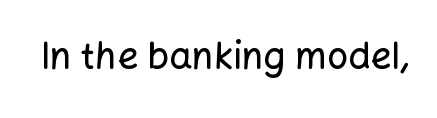
Spacing between characters is what you'd get straight out of the box. Just letters on the line, the space beneath them empty. This rendering employs a face without finishing strokes, i.e., a sans-serif. Each letter keeps its own natural width here, so spacing adapts to shape. Quick note: not italic, upright.
